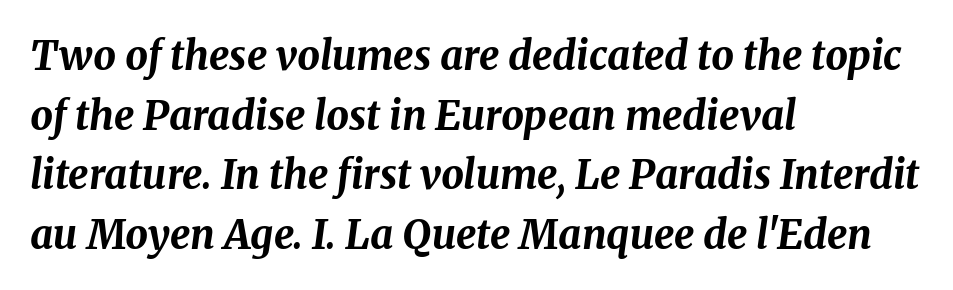
The image shows 40 px bold type, italic (leaning right); set left-aligned, normal line spacing (1.49x), normal letter spacing, not underlined; medium stroke contrast and a medium x-height.
